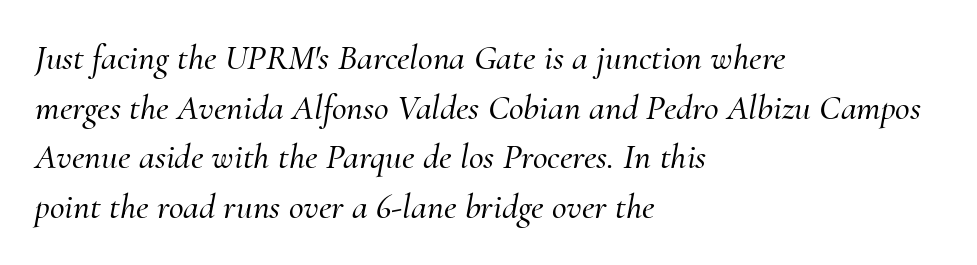
The image shows 36 px serif type, italic (leaning right); set left-aligned, normal line spacing (1.38x), normal letter spacing, not underlined; medium stroke contrast and a small x-height.
